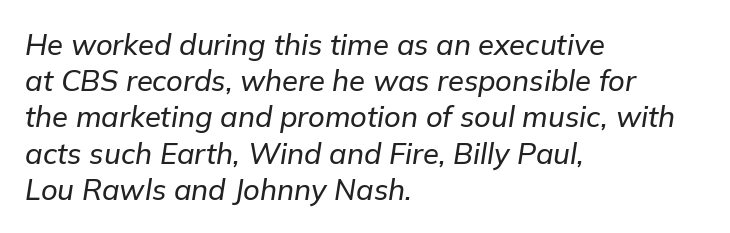
{"italic": "yes", "lean": "right", "slant_degrees": 9, "width": "normal", "stroke_contrast": "low", "x_height": "medium", "monospaced": "no", "underline": "no", "align": "left", "line_spacing": "normal", "line_spacing_ratio": 1.25, "letter_spacing": "normal", "letter_spacing_em": 0.0, "glyph_px": 29}
